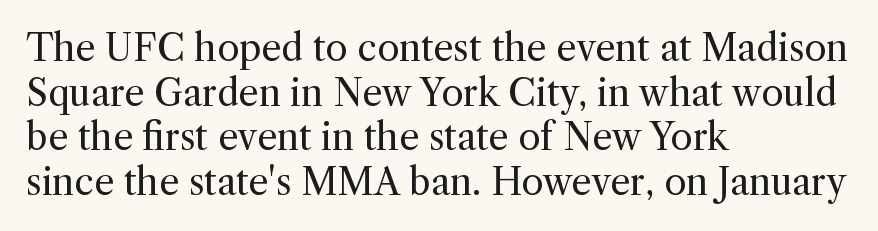
{"serif": "yes", "italic": "no", "bold": "no", "weight": "regular", "width": "normal", "x_height": "medium", "monospaced": "no", "underline": "no", "align": "left", "line_spacing_ratio": 1.24, "letter_spacing": "normal", "letter_spacing_em": 0.0, "glyph_px": 36}
